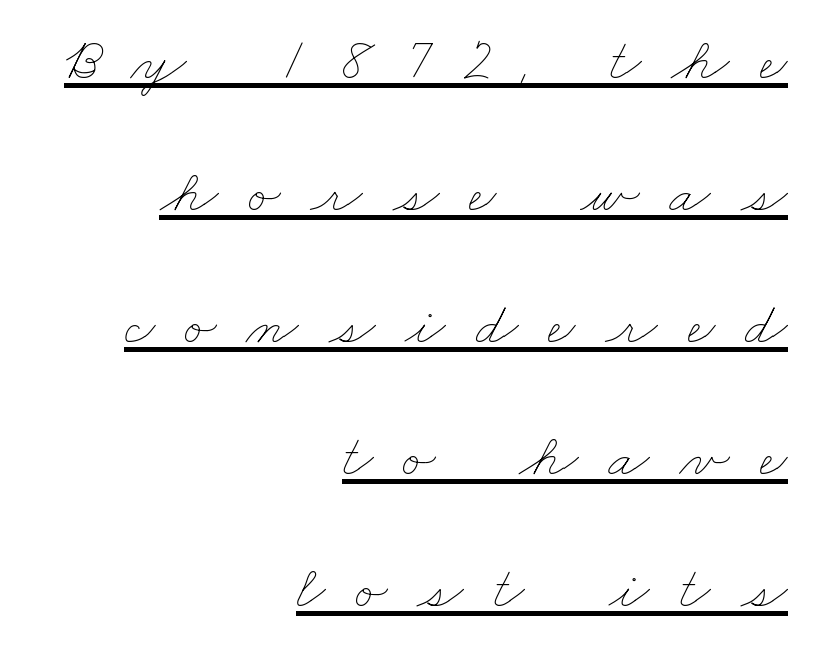
The image shows 60 px thin, wide type; set right-aligned, loose line spacing (2.2x), unusually wide letter spacing (+0.5 em), underlined; low stroke contrast and a small x-height.
